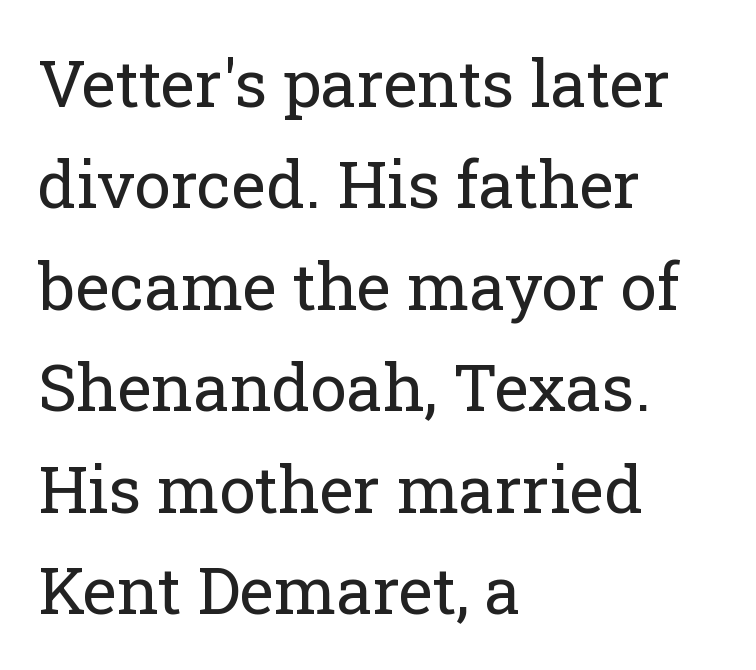
{"serif": "yes", "italic": "no", "bold": "no", "weight": "regular", "width": "normal", "stroke_contrast": "low", "x_height": "medium", "monospaced": "no", "underline": "no", "align": "left", "line_spacing": "normal", "line_spacing_ratio": 1.56, "letter_spacing": "normal", "letter_spacing_em": 0.0, "glyph_px": 65}
